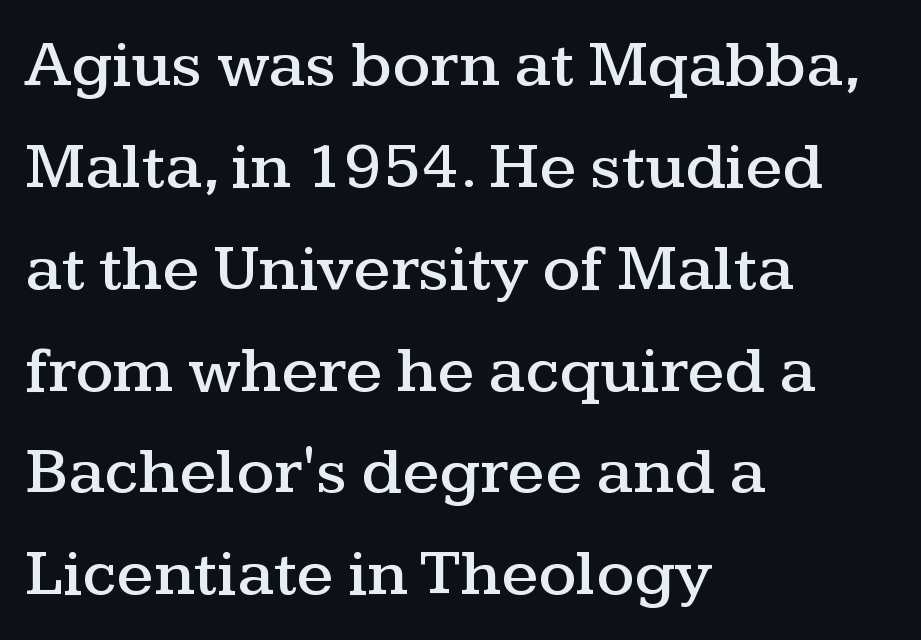
Q: Is the text italic (slanted)? A: No, it is upright.
Q: Is the typeface a serif or a sans-serif typeface? A: Serif.
Q: Is the text underlined? A: No.
Q: How is the paragraph aligned? A: Left-aligned.
Q: Is the spacing between letters normal or unusually wide? A: Normal.
Q: Is the spacing between lines tight, normal or loose? A: Normal.
Q: Width (condensed, normal, or wide)? A: Wide.
Q: Stroke contrast? A: Medium.
Q: x-height? A: Medium.
Q: Monospaced? A: No.
